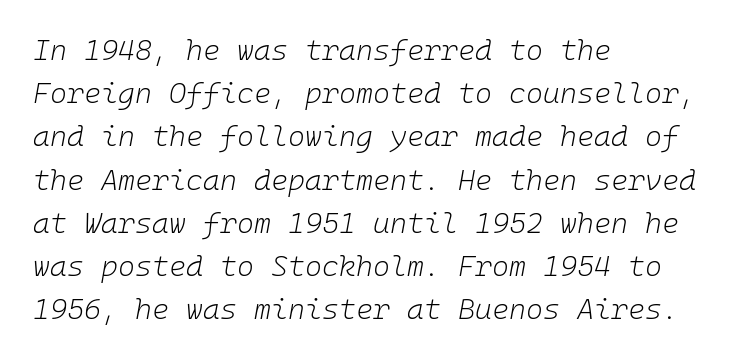
Italic: yes, the glyphs are oblique. Caption: multi-line text, flush left, ragged right. Rule under the text: the space is simply empty. Fixed-width glyphs throughout — classic coding-font behaviour.
